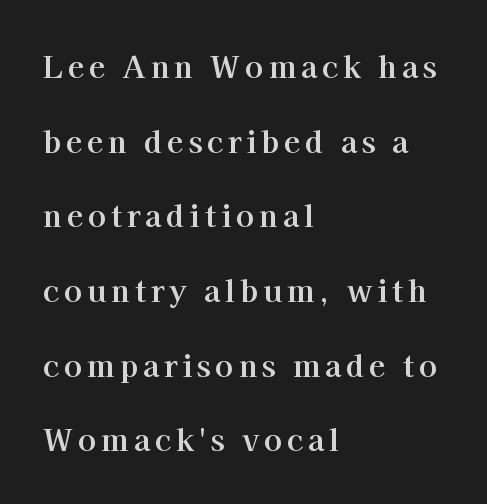
The image shows 30 px bold serif type, upright; set left-aligned, loose line spacing (2.49x), not underlined; high stroke contrast and a medium x-height.
